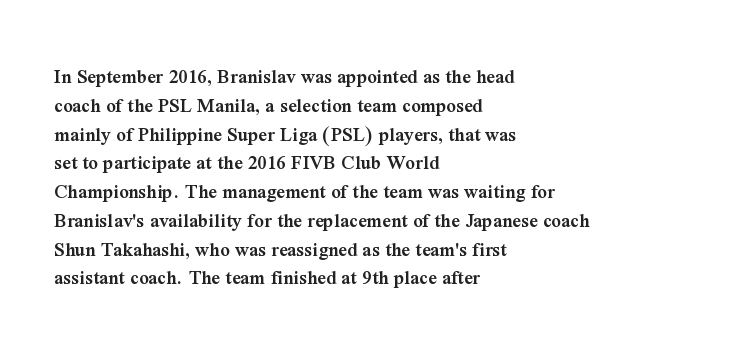
The image shows 21 px text type, upright; set left-aligned, normal line spacing (1.37x), normal letter spacing, not underlined.
